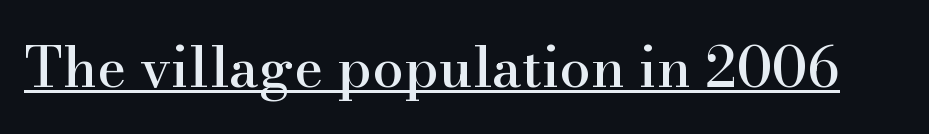
Q: Is the text italic (slanted)? A: No, it is upright.
Q: Is the typeface a serif or a sans-serif typeface? A: Serif.
Q: Is the text underlined? A: Yes.
Q: Is the spacing between letters normal or unusually wide? A: Normal.
Q: Width (condensed, normal, or wide)? A: Normal.
Q: Stroke contrast? A: High.
Q: x-height? A: Small.
Q: Monospaced? A: No.
